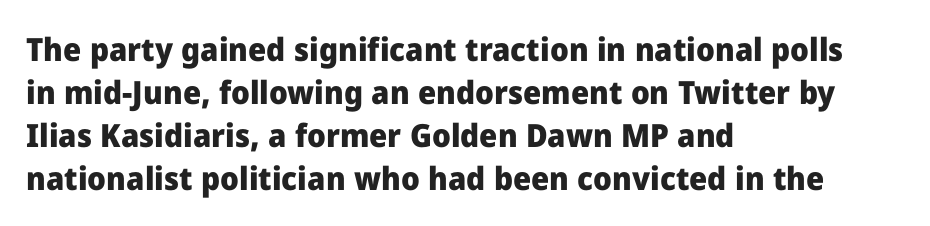
The image shows 32 px heavy sans-serif type, upright; set left-aligned, normal line spacing (1.34x), normal letter spacing, not underlined; low stroke contrast and a medium x-height.
